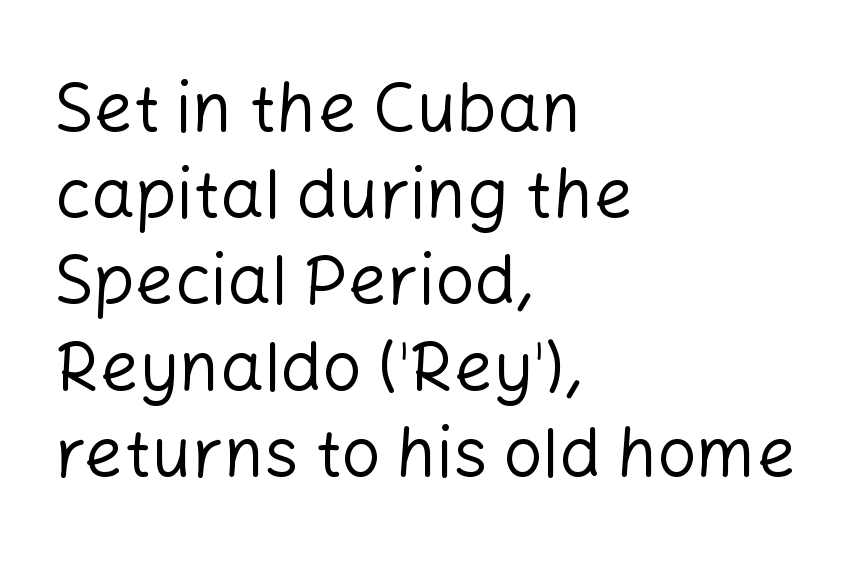
{"serif": "no", "italic": "no", "bold": "no", "weight": "regular", "width": "normal", "stroke_contrast": "low", "x_height": "medium", "monospaced": "no", "underline": "no", "align": "left", "line_spacing": "normal", "line_spacing_ratio": 1.25, "letter_spacing": "normal", "letter_spacing_em": 0.0, "glyph_px": 69}
